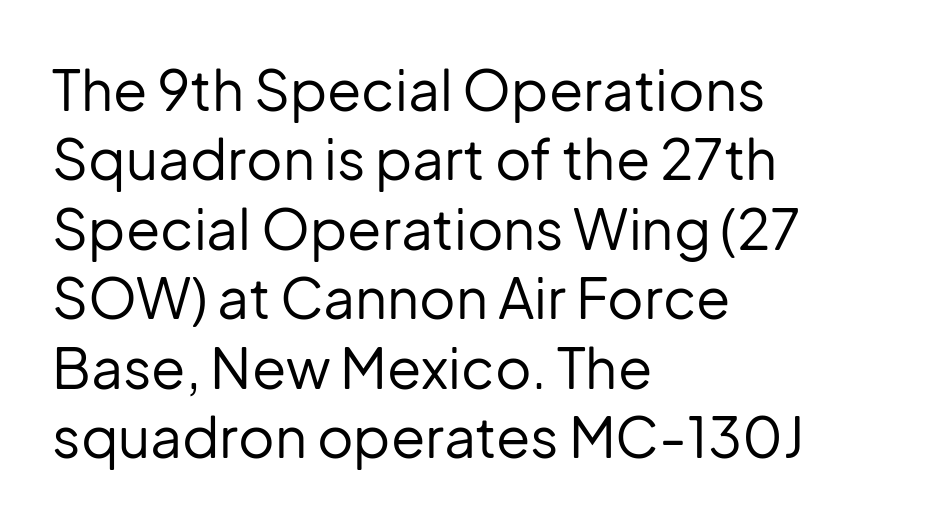
{"serif": "no", "italic": "no", "bold": "no", "weight": "regular", "width": "normal", "stroke_contrast": "low", "x_height": "medium", "monospaced": "no", "underline": "no", "align": "left", "line_spacing_ratio": 1.24, "letter_spacing": "normal", "letter_spacing_em": 0.0, "glyph_px": 56}
